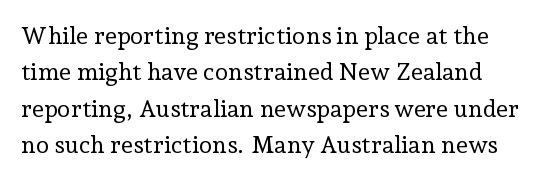
The line-height multiplier appears to be the usual default. Notice how the stems are strictly vertical — no italics here. Does extra space separate the letters? No, they use regular spacing. Nothing heavy about these letters — not bold at all. Beneath every word, the page is bare.
